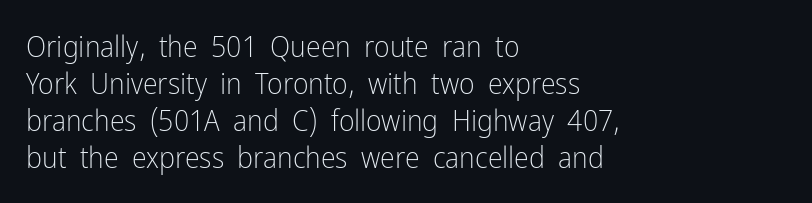
{"serif": "no", "italic": "no", "bold": "no", "weight": "light", "width": "condensed", "stroke_contrast": "low", "x_height": "medium", "monospaced": "no", "underline": "no", "align": "left", "line_spacing_ratio": 1.23, "letter_spacing": "normal", "letter_spacing_em": 0.0, "glyph_px": 30}
